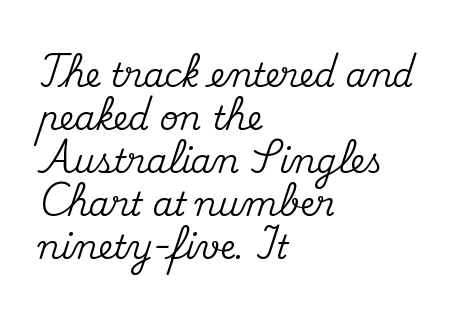
Q: Is the text italic (slanted)? A: Yes.
Q: Is the typeface a serif or a sans-serif typeface? A: Serif.
Q: Is the text underlined? A: No.
Q: How is the paragraph aligned? A: Left-aligned.
Q: Is the spacing between letters normal or unusually wide? A: Normal.
Q: Is the spacing between lines tight, normal or loose? A: Normal.
Q: Width (condensed, normal, or wide)? A: Normal.
Q: Stroke contrast? A: Medium.
Q: x-height? A: Small.
Q: Monospaced? A: No.
